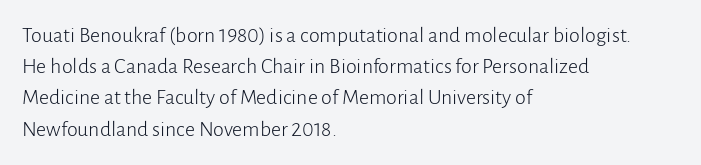
Every row of glyphs begins at an identical x-position on the left. The typesetting does not lean heavy: it is not bold. One glance says typical: line gaps are just what's usual. Underlining? Definitely not there.
